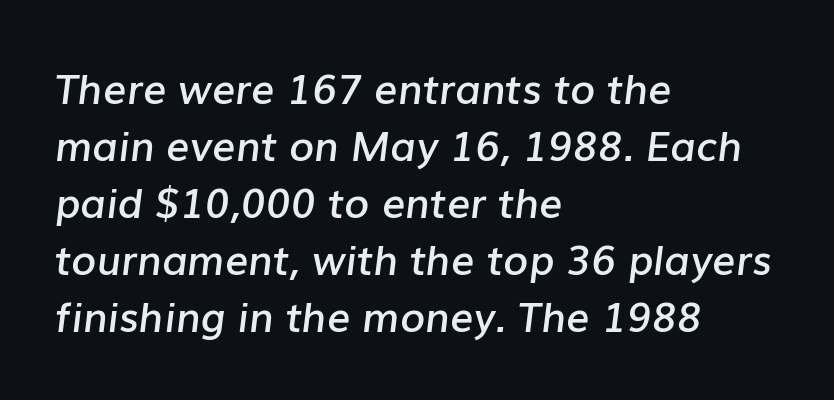
{"italic": "yes", "lean": "right", "slant_degrees": 7, "bold": "semi", "weight": "semibold", "width": "normal", "stroke_contrast": "low", "x_height": "medium", "monospaced": "no", "underline": "no", "align": "left", "line_spacing": "normal", "line_spacing_ratio": 1.39, "letter_spacing": "normal", "letter_spacing_em": 0.0, "glyph_px": 41}
